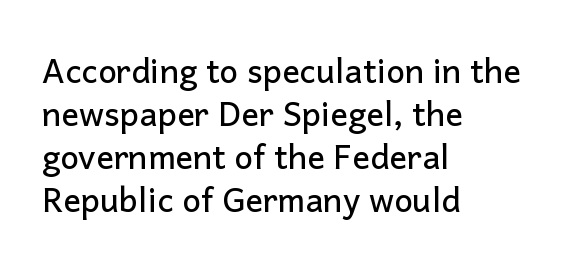
{"serif": "no", "italic": "no", "width": "normal", "stroke_contrast": "low", "x_height": "medium", "monospaced": "no", "underline": "no", "align": "left", "line_spacing": "normal", "line_spacing_ratio": 1.3, "letter_spacing": "normal", "letter_spacing_em": 0.0, "glyph_px": 33}
